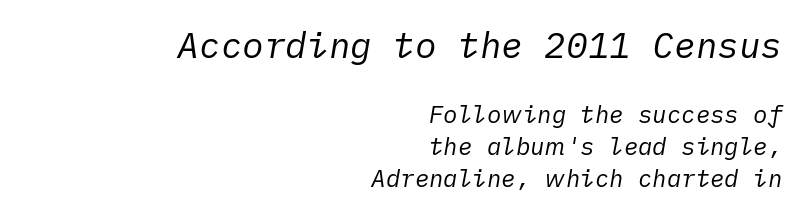
{"italic": "yes", "lean": "right", "slant_degrees": 10, "bold": "no", "weight": "regular", "width": "normal", "stroke_contrast": "low", "x_height": "medium", "underline": "no", "align": "right", "line_spacing": "normal", "line_spacing_ratio": 1.33, "letter_spacing": "normal", "letter_spacing_em": 0.0, "larger_block": "first", "size_ratio": 1.5, "glyph_px": 36}
